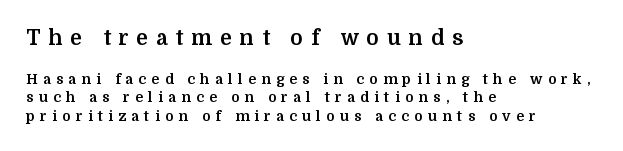
Q: Is the text bold? A: Yes.
Q: Is the text italic (slanted)? A: No, it is upright.
Q: Is the text underlined? A: No.
Q: How is the paragraph aligned? A: Left-aligned.
Q: Is the spacing between letters normal or unusually wide? A: Unusually wide.
Q: Is the spacing between lines tight, normal or loose? A: Normal.
Q: Which block of text is set in a larger size, the first (top) or the second (bottom)? A: The first (top) one.
